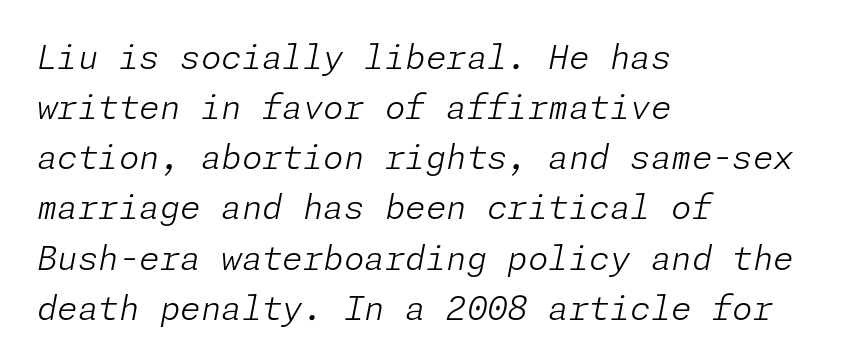
This rendering uses left alignment, leaving the right contour irregular. This sample uses plain, unmodified letter spacing. The rows are spaced the way most documents space them. Does the lettering tilt? It does — this is italic.
